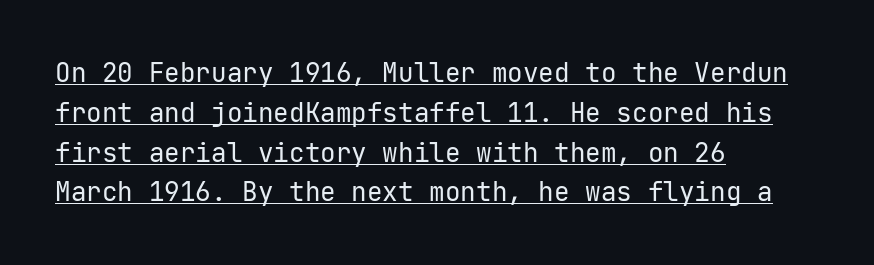
Q: Is the text bold? A: No.
Q: Is the text italic (slanted)? A: No, it is upright.
Q: Is the text underlined? A: Yes.
Q: How is the paragraph aligned? A: Left-aligned.
Q: Is the spacing between letters normal or unusually wide? A: Normal.
Q: Is the spacing between lines tight, normal or loose? A: Normal.
